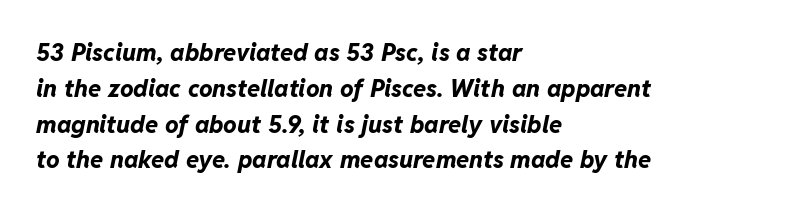
Q: Is the text bold? A: Yes.
Q: Is the text italic (slanted)? A: Yes, it leans right by about 11 degrees.
Q: Is the text underlined? A: No.
Q: How is the paragraph aligned? A: Left-aligned.
Q: Is the spacing between letters normal or unusually wide? A: Normal.
Q: Is the spacing between lines tight, normal or loose? A: Normal.
